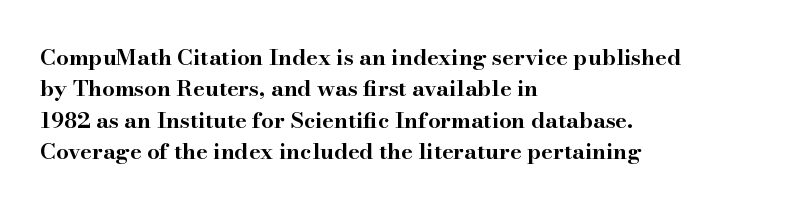
The image shows 22 px bold type, upright; set left-aligned, normal line spacing (1.43x), normal letter spacing, not underlined.
